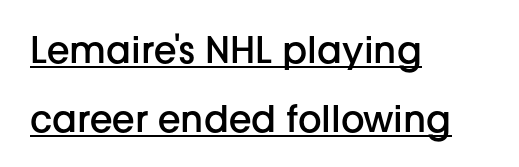
Are there feet on the stems? There aren't — it's a sans. Somebody hit Ctrl+U on this one — the words are underlined. A student would call this left alignment; a typographer would say flush left, rag right. Posture: upright roman.
